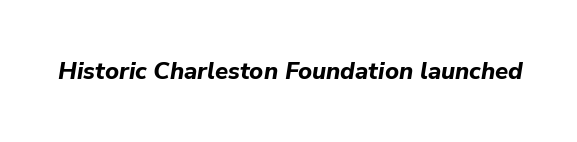
Q: Is the text bold? A: Yes.
Q: Is the text italic (slanted)? A: Yes, it leans right by about 9 degrees.
Q: Is the text underlined? A: No.
Q: Is the spacing between letters normal or unusually wide? A: Normal.
